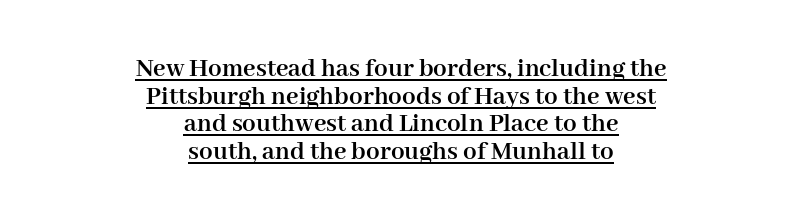
The image shows 27 px bold type, upright; set centered, tight line spacing (1.02x), normal letter spacing, underlined.
